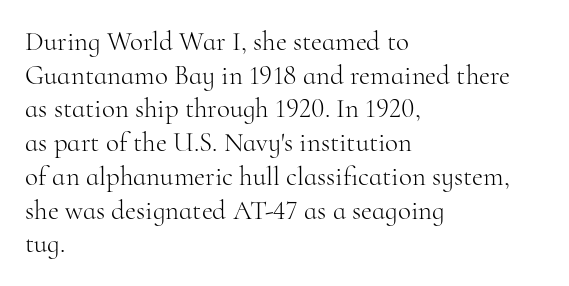
{"italic": "no", "bold": "no", "underline": "no", "align": "left", "line_spacing": "normal", "line_spacing_ratio": 1.25, "letter_spacing": "normal", "letter_spacing_em": 0.0, "glyph_px": 27}
